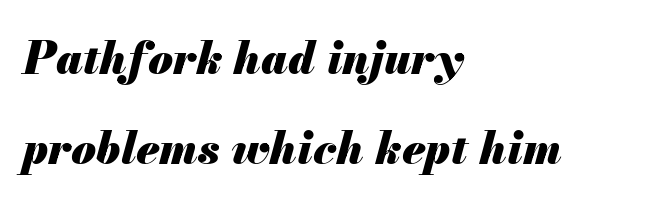
{"italic": "yes", "lean": "right", "slant_degrees": 13, "bold": "yes", "weight": "heavy", "width": "normal", "stroke_contrast": "medium", "x_height": "small", "monospaced": "no", "underline": "no", "align": "left", "line_spacing": "loose", "line_spacing_ratio": 2.01, "letter_spacing": "normal", "letter_spacing_em": 0.0, "glyph_px": 45}
